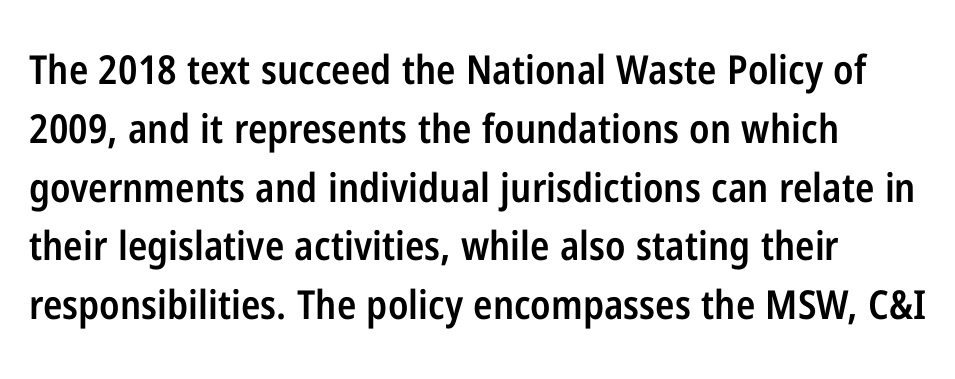
A typesetter would mark this as roman, not italic. The space directly below the letters is spotless. The font family rendered here belongs to the sans-serif group. The rendering uses natural spacing where letterforms have individual widths. This is moderately heavy type, rendered in semibold.
